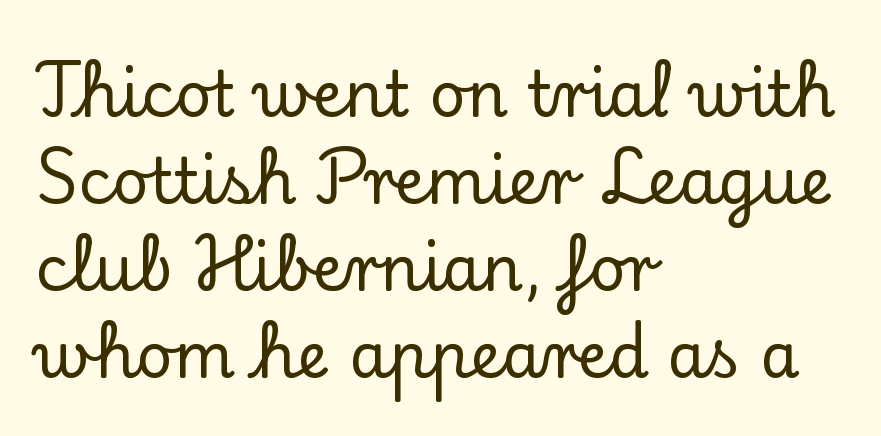
Q: Is the text italic (slanted)? A: No, it is upright.
Q: Is the typeface a serif or a sans-serif typeface? A: Serif.
Q: Is the text underlined? A: No.
Q: How is the paragraph aligned? A: Left-aligned.
Q: Is the spacing between letters normal or unusually wide? A: Normal.
Q: Is the spacing between lines tight, normal or loose? A: Normal.
Q: Width (condensed, normal, or wide)? A: Normal.
Q: Stroke contrast? A: Low.
Q: x-height? A: Small.
Q: Monospaced? A: No.
